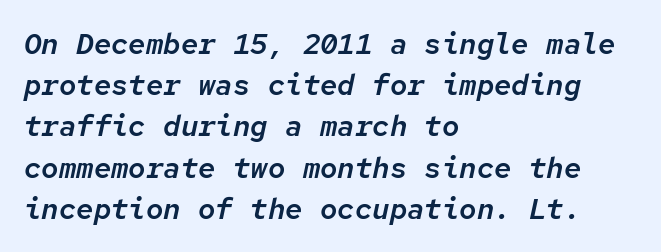
Regarding leading, the lines here are spaced in the standard way. Quick note: underline off. The ragged edge is on the right, which tells us the setting is flush left. Fixed-width glyphs throughout — classic coding-font behaviour.
